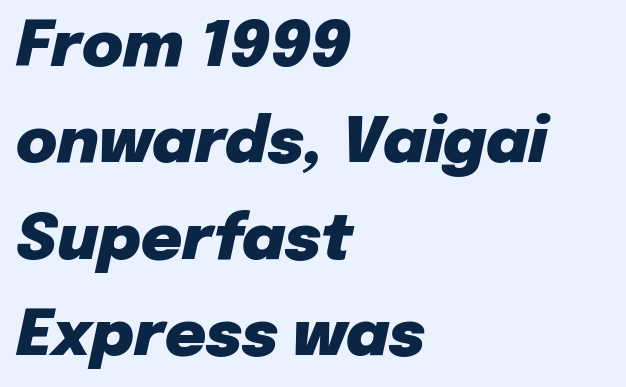
In CSS terms this would be text-align: left. Typesetter's note: full bold, strokes at maximum text heaviness. The passage shown is typed in a proportional face where columns would drift. Each row of text sits above clean, open space. Is there much room between lines? A standard amount, neither cramped nor airy.
